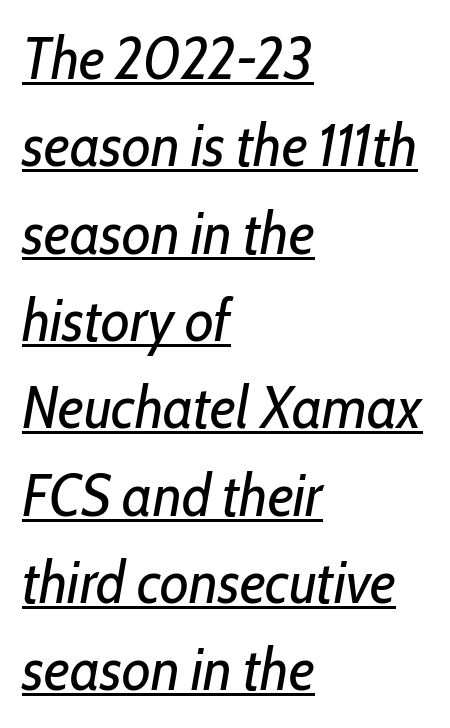
Short and long lines alike share a common starting point at left. Think standard paragraph weight, or any step lighter than that. Style check: oblique. Nothing unusual about the tracking: characters are spaced as the font intends. The face used here appears with an underline applied. Looks like regular typesetting: each glyph gets only the width it needs.
